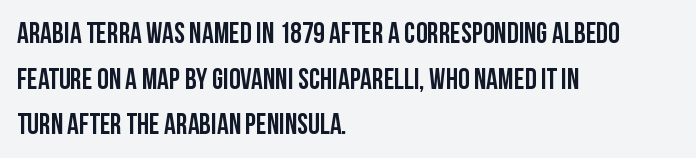
Q: Is the text italic (slanted)? A: No, it is upright.
Q: Is the typeface a serif or a sans-serif typeface? A: Sans-serif.
Q: Is the text underlined? A: No.
Q: How is the paragraph aligned? A: Left-aligned.
Q: Is the spacing between letters normal or unusually wide? A: Normal.
Q: Is the spacing between lines tight, normal or loose? A: Normal.
Q: Width (condensed, normal, or wide)? A: Condensed.
Q: Stroke contrast? A: Low.
Q: x-height? A: Large.
Q: Monospaced? A: No.
